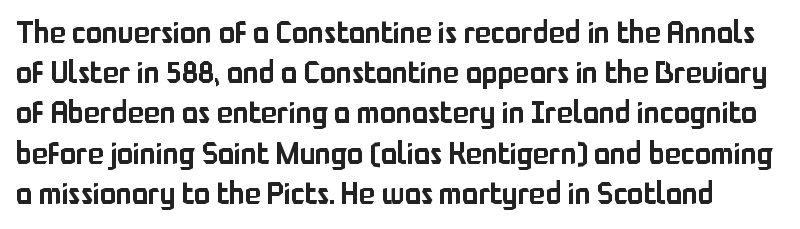
The image shows 30 px sans-serif type, upright; set normal line spacing (1.34x), normal letter spacing, not underlined; low stroke contrast and a medium x-height.
